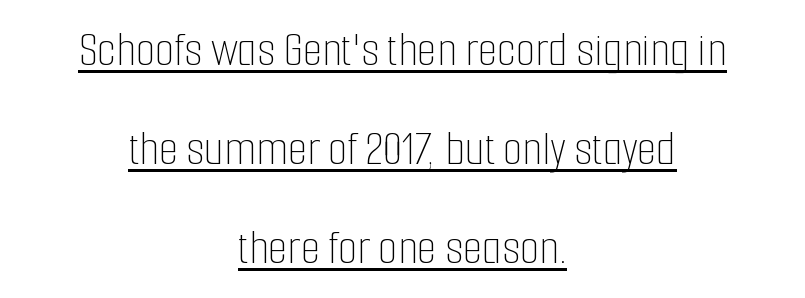
{"italic": "no", "bold": "no", "weight": "thin", "width": "condensed", "stroke_contrast": "low", "x_height": "medium", "monospaced": "no", "underline": "yes", "align": "center", "line_spacing": "loose", "line_spacing_ratio": 1.98, "letter_spacing": "normal", "letter_spacing_em": 0.0, "glyph_px": 50}
